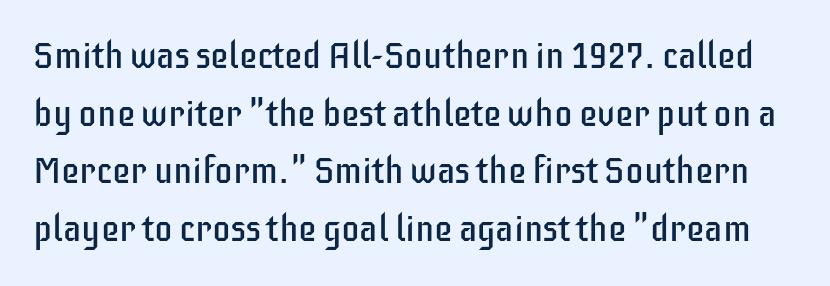
Q: Is the text bold? A: No.
Q: Is the text italic (slanted)? A: No, it is upright.
Q: Is the typeface a serif or a sans-serif typeface? A: Sans-serif.
Q: Is the text underlined? A: No.
Q: Is the spacing between letters normal or unusually wide? A: Normal.
Q: Is the spacing between lines tight, normal or loose? A: Normal.
Q: Width (condensed, normal, or wide)? A: Condensed.
Q: Stroke contrast? A: Low.
Q: x-height? A: Large.
Q: Monospaced? A: No.
